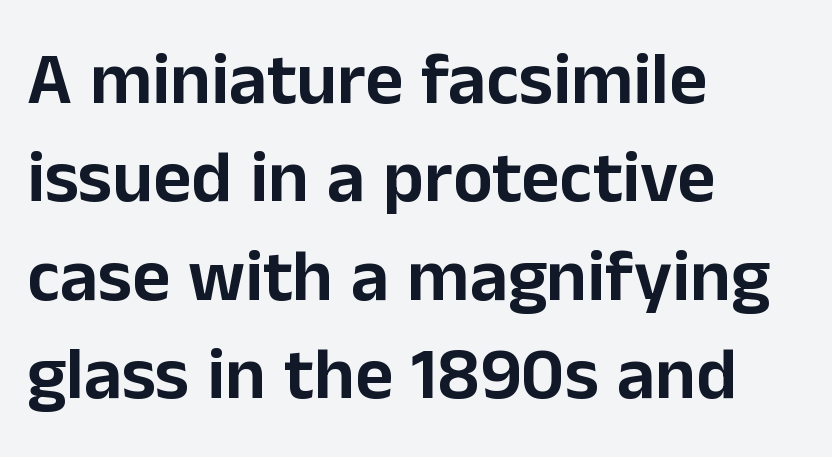
The image shows 74 px sans-serif type, upright; set left-aligned, normal line spacing (1.33x), normal letter spacing, not underlined; low stroke contrast and a medium x-height.
